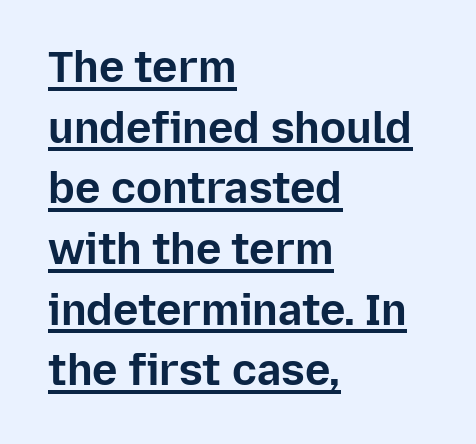
Does a line run under the words? Yes, clearly. This rendering uses left alignment, leaving the right contour irregular. Observe the ordinary spacing: letters are neighbours, not strangers. Regarding serifs, this sample does without them. What's the leading like? Ordinary, nothing unusual. Varying glyph widths throughout — classic text-font behaviour.
